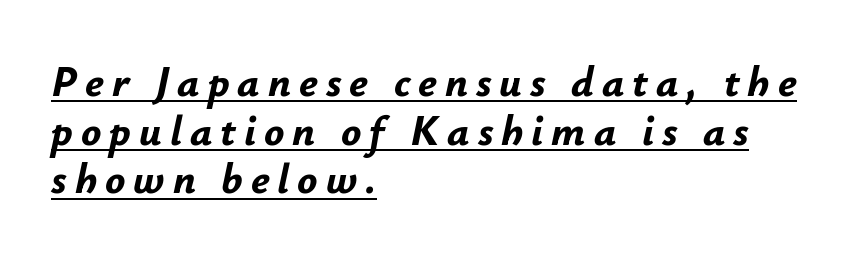
{"italic": "yes", "lean": "right", "slant_degrees": 12, "bold": "yes", "weight": "bold", "width": "normal", "stroke_contrast": "low", "x_height": "small", "monospaced": "no", "underline": "yes", "align": "left", "line_spacing_ratio": 1.16, "glyph_px": 42}
